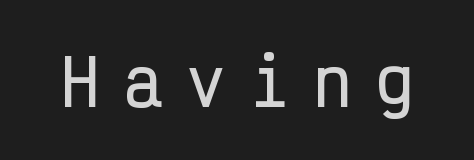
Words appear elongated and porous because spacing is wide. Note the uniform advance width — an 'i' takes as much space as an 'm'. Typographically, this falls in the sans-serif category. If you drew a line through each stem, it would be perfectly vertical. Underline: absent.
